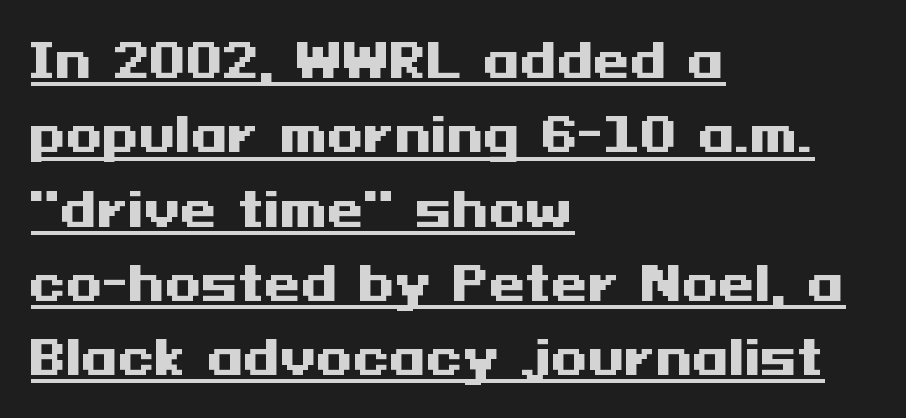
Designer's note — italics off, roman on. Every row of glyphs begins at an identical x-position on the left. The line texture is even and compact thanks to regular tracking. The passage shown stacks its lines at a standard gap. The face used here has the dense, thick strokes of a bold.
